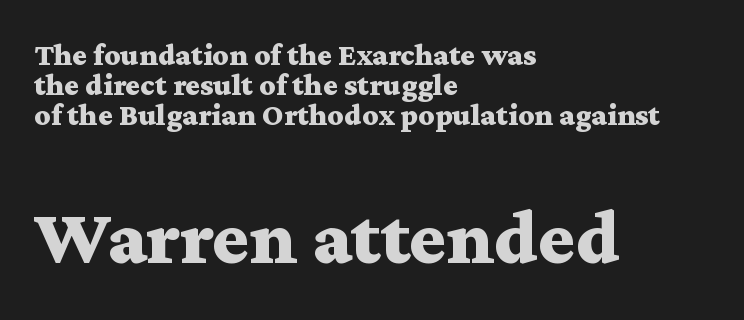
A dark, heavy texture on the line: the type is bold. Compare the two chunks: the lower has the greater cap height. The typeface chosen for these lines features serifs. The lettering holds an erect, upright posture throughout. This sample has the flowing, uneven cadence of proportional lettering. Compared with typical paragraphs, the rows here are closer together.
